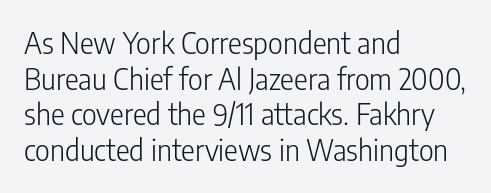
{"serif": "no", "italic": "no", "bold": "no", "weight": "light", "width": "condensed", "stroke_contrast": "low", "x_height": "medium", "monospaced": "no", "underline": "no", "align": "left", "line_spacing_ratio": 1.23, "letter_spacing": "normal", "letter_spacing_em": 0.0, "glyph_px": 29}
